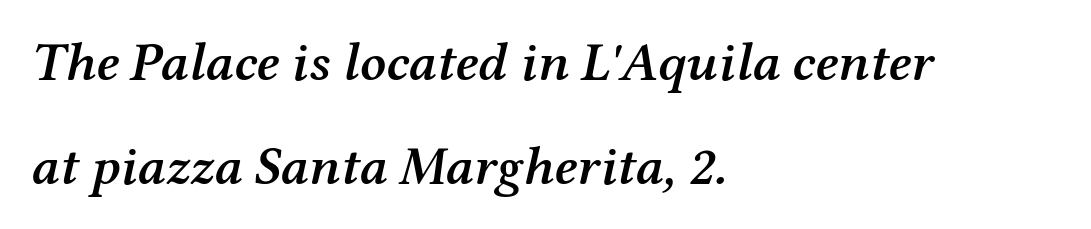
The image shows 55 px semibold serif type, italic (leaning right); set left-aligned, loose line spacing (1.9x), normal letter spacing, not underlined; medium stroke contrast and a medium x-height.
